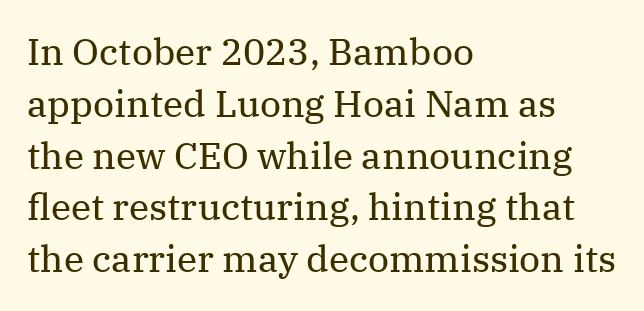
The image shows 37 px regular-weight serif type, upright; set left-aligned, normal line spacing (1.4x), normal letter spacing, not underlined; medium stroke contrast and a medium x-height.
